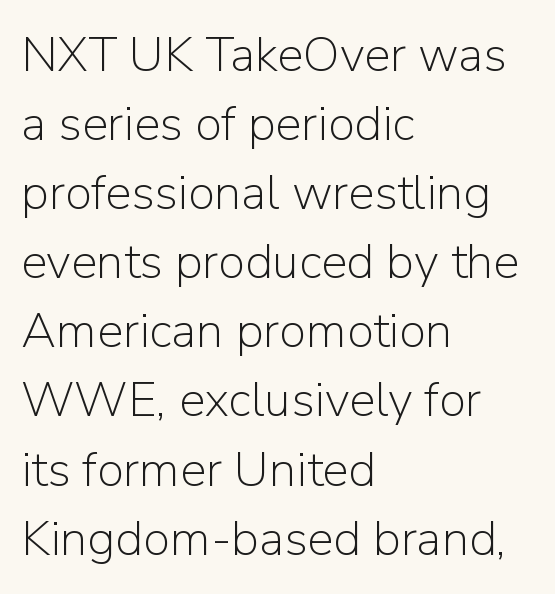
The image shows 49 px light sans-serif type, upright; set left-aligned, normal line spacing (1.41x), normal letter spacing, not underlined; low stroke contrast and a medium x-height.
